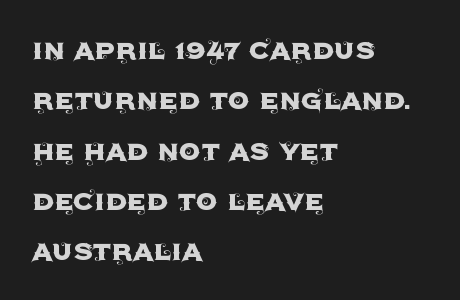
The image shows 34 px sans-serif type, upright; set left-aligned, normal line spacing (1.48x), normal letter spacing, not underlined; a large x-height.
